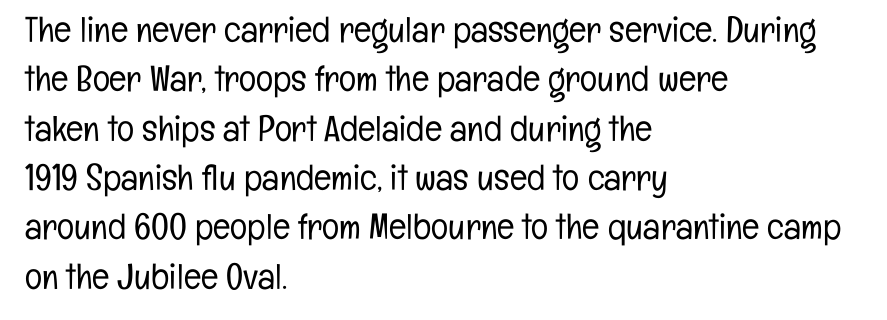
The strip under each line holds only bare page. The letterforms sit shoulder to shoulder at normal distance. The lines are quadded left. The face used here is a sans, in the tradition of grotesques and geometrics. The line-height multiplier appears to be the usual default.
